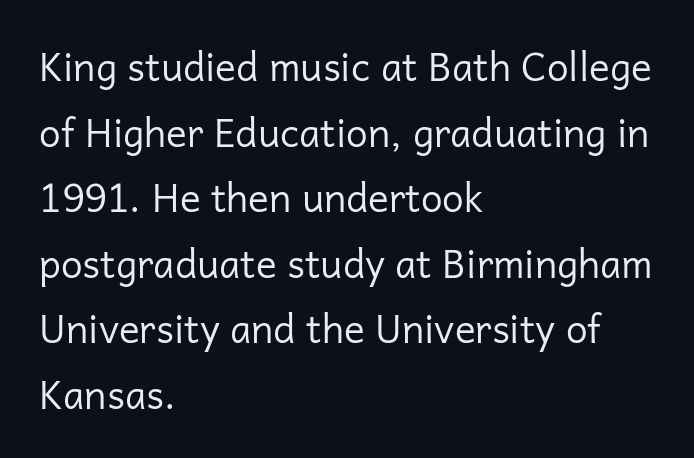
The image shows 39 px regular-weight sans-serif type, upright; set left-aligned, normal line spacing (1.68x), normal letter spacing, not underlined; low stroke contrast and a medium x-height.
